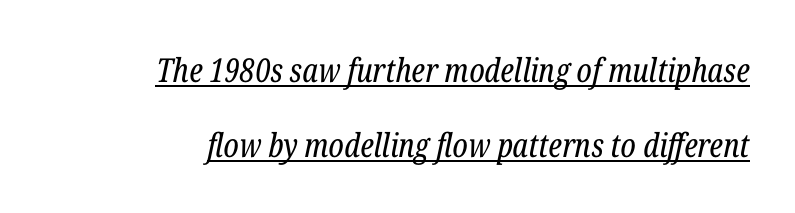
Q: Is the text bold? A: No.
Q: Is the text italic (slanted)? A: Yes, it leans right by about 12 degrees.
Q: Is the typeface a serif or a sans-serif typeface? A: Serif.
Q: Is the text underlined? A: Yes.
Q: How is the paragraph aligned? A: Right-aligned.
Q: Is the spacing between letters normal or unusually wide? A: Normal.
Q: Is the spacing between lines tight, normal or loose? A: Loose.
Q: Width (condensed, normal, or wide)? A: Condensed.
Q: Stroke contrast? A: Low.
Q: x-height? A: Medium.
Q: Monospaced? A: No.
